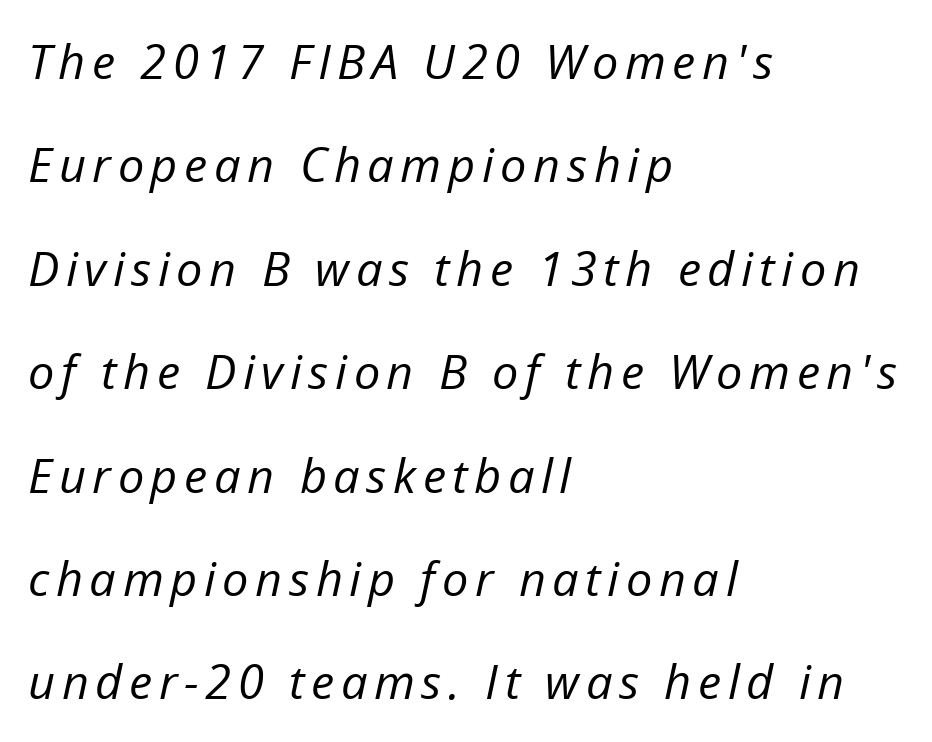
{"italic": "yes", "lean": "right", "slant_degrees": 12, "bold": "no", "weight": "regular", "width": "normal", "stroke_contrast": "low", "x_height": "medium", "monospaced": "no", "underline": "no", "align": "left", "line_spacing": "loose", "line_spacing_ratio": 2.2, "glyph_px": 47}
